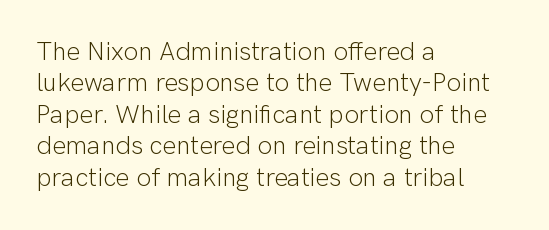
What stands out about the letter spacing? Nothing — it is the standard amount. The rendering anchors every line to the left-hand side. A light-to-regular cut is what we see here. Ordinary non-slanted type is in use.
